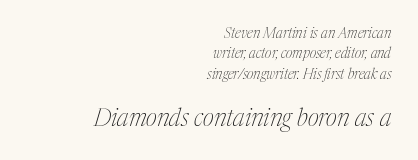
Q: Is the text bold? A: No.
Q: Is the text italic (slanted)? A: Yes, it leans right by about 17 degrees.
Q: Is the text underlined? A: No.
Q: How is the paragraph aligned? A: Right-aligned.
Q: Is the spacing between letters normal or unusually wide? A: Normal.
Q: Is the spacing between lines tight, normal or loose? A: Normal.
Q: Which block of text is set in a larger size, the first (top) or the second (bottom)? A: The second (bottom) one.
